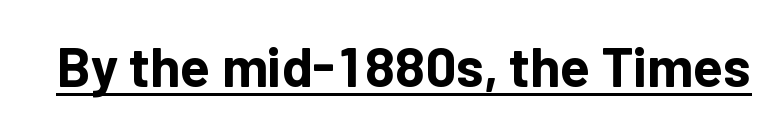
The typesetting leans heavy: a genuine bold. There is no visible air inserted between adjacent glyphs. A baseline rule has been typeset under these characters. Stroke terminals: plain, sans-serif.
